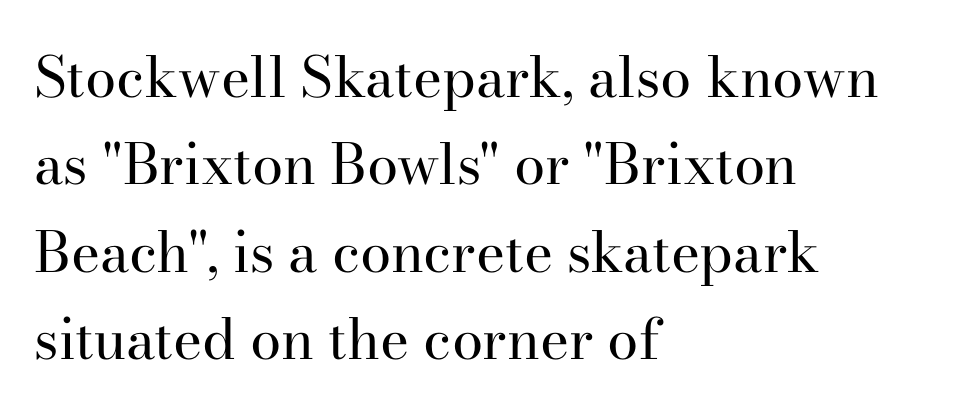
Each line starts at the same left margin while the right side varies. The tracking reads as untouched default to a designer's eye. Leading matches the norm, producing a regular column. Glance below the letters and you will spot only blank space. This sample uses an upright cut, with every glyph sitting square on the baseline.
